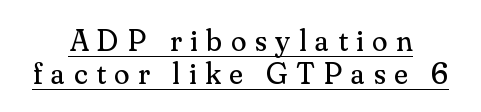
Where is the straight margin? There isn't one; the lines are centered. Caption: expanded tracking, letters set apart. Somebody hit Ctrl+U on this one — the words are underlined. This block would grow much taller if given ordinary leading; it's compressed now. The letterforms sit at book weight or below.
